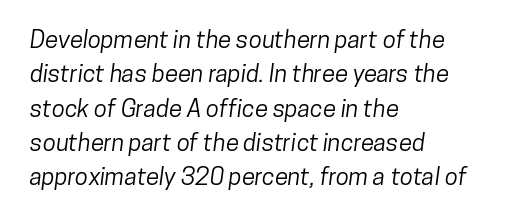
{"underline": "no", "align": "left", "line_spacing": "normal", "line_spacing_ratio": 1.43, "letter_spacing": "normal", "letter_spacing_em": 0.0, "glyph_px": 24}
